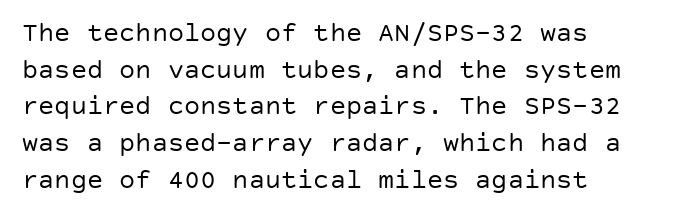
Q: Is the text bold? A: No.
Q: Is the text italic (slanted)? A: No, it is upright.
Q: Is the text underlined? A: No.
Q: How is the paragraph aligned? A: Left-aligned.
Q: Is the spacing between letters normal or unusually wide? A: Normal.
Q: Is the spacing between lines tight, normal or loose? A: Normal.
